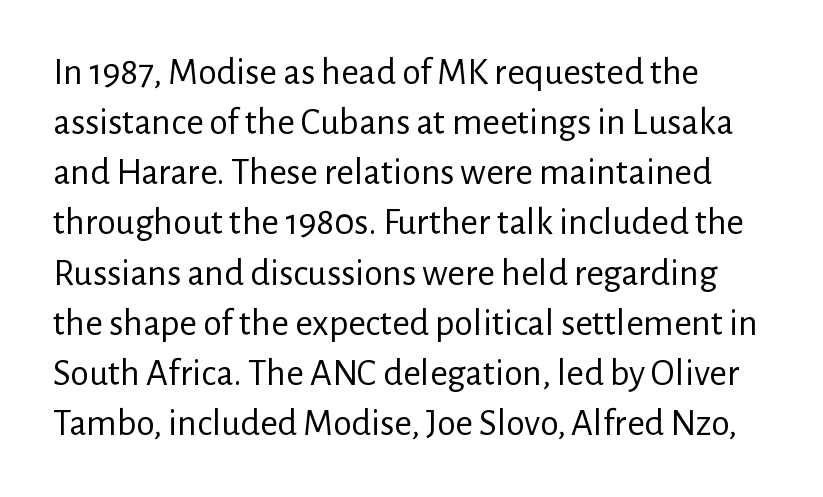
Q: Is the text bold? A: No.
Q: Is the text italic (slanted)? A: No, it is upright.
Q: Is the typeface a serif or a sans-serif typeface? A: Sans-serif.
Q: Is the text underlined? A: No.
Q: Is the spacing between letters normal or unusually wide? A: Normal.
Q: Is the spacing between lines tight, normal or loose? A: Normal.
Q: Width (condensed, normal, or wide)? A: Normal.
Q: Stroke contrast? A: Low.
Q: x-height? A: Medium.
Q: Monospaced? A: No.
